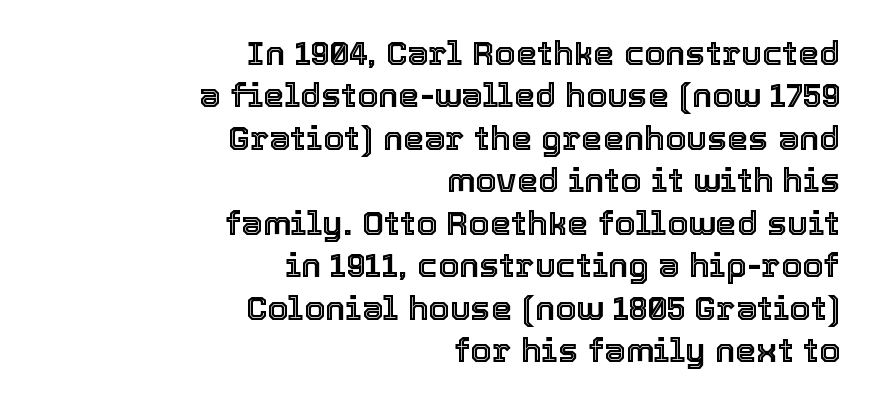
Does the copy run flush right? Yes — the right margin is perfectly even. These lines are rendered in a variable-pitch font. Posture: upright roman. Honestly, the row spacing looks completely unremarkable. Here the glyphs are tracked normally, forming tight word shapes. Only glyphs here, with clear space below each row.
